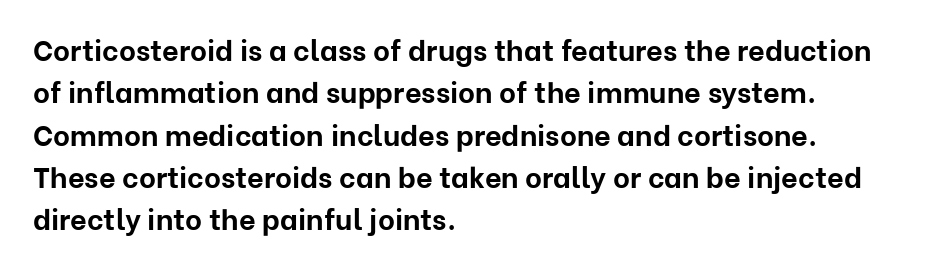
Q: Is the text bold? A: Yes.
Q: Is the text italic (slanted)? A: No, it is upright.
Q: Is the typeface a serif or a sans-serif typeface? A: Sans-serif.
Q: Is the text underlined? A: No.
Q: How is the paragraph aligned? A: Left-aligned.
Q: Is the spacing between letters normal or unusually wide? A: Normal.
Q: Is the spacing between lines tight, normal or loose? A: Normal.
Q: Width (condensed, normal, or wide)? A: Normal.
Q: Stroke contrast? A: Low.
Q: x-height? A: Medium.
Q: Monospaced? A: No.
